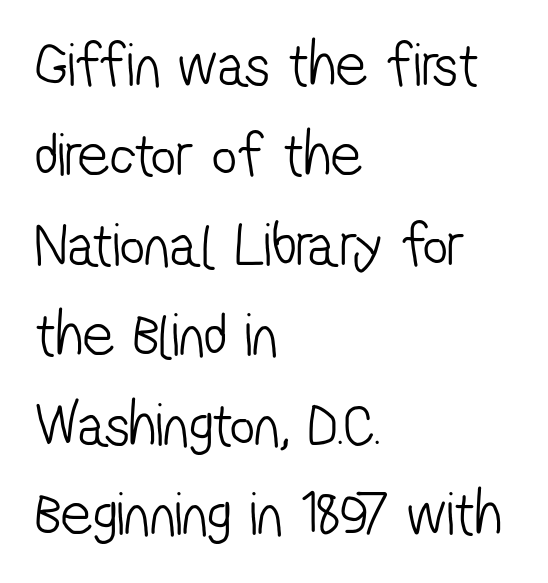
The image shows 62 px light, condensed sans-serif type; set left-aligned, normal line spacing (1.45x), normal letter spacing, not underlined; low stroke contrast and a medium x-height.
